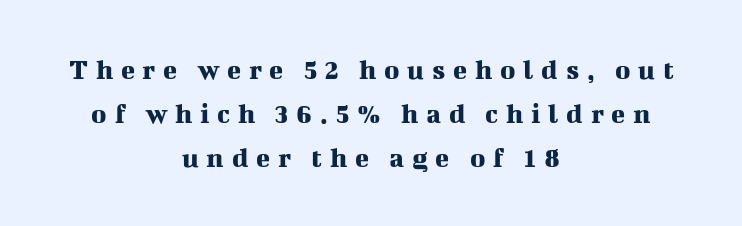
The letters advance in unequal steps, a hallmark of proportional type. What's the leading like? Ordinary, nothing unusual. The paragraph has two soft edges and a firm central axis. The font family rendered here belongs to the serif group.
